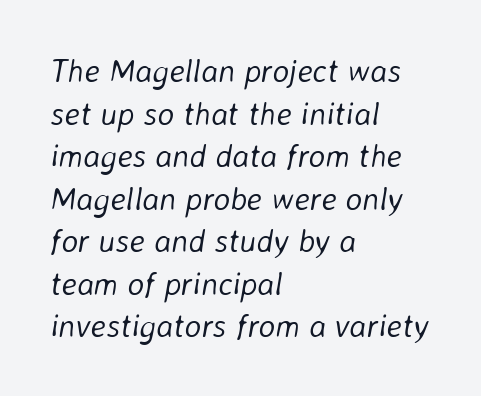
The letterforms sit at book weight or below. The letters are slanted; this is an italic face. The face used here is proportionally spaced, like ordinary book or web type. The baseline area is clear. Here the glyphs are tracked normally, forming tight word shapes.
